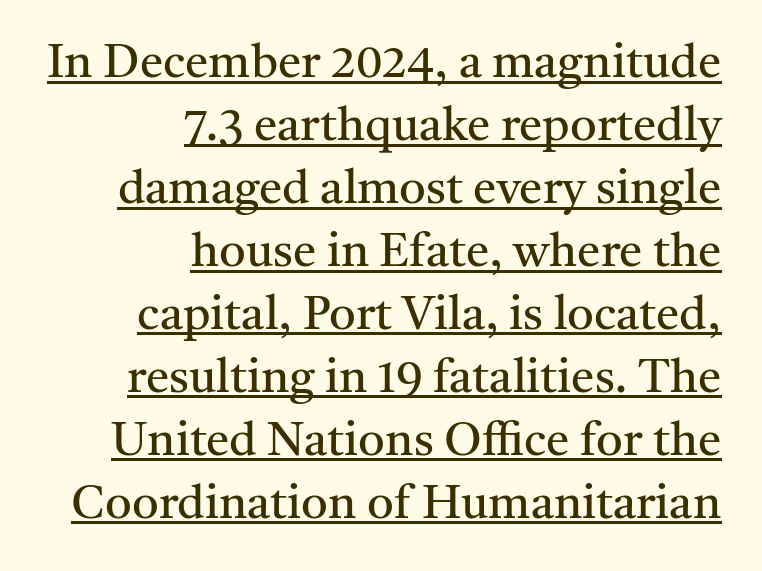
The image shows 47 px regular-weight serif type, upright; set right-aligned, normal line spacing (1.34x), normal letter spacing, underlined; medium stroke contrast and a medium x-height.
